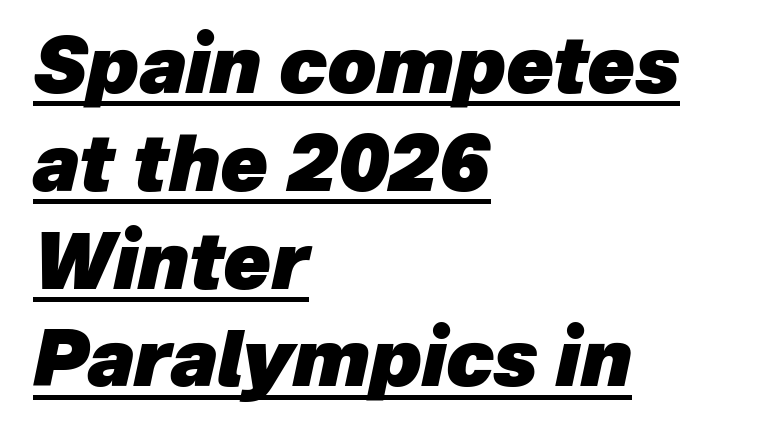
Is the block centered? No — it sits flush against the left margin. Compared with ordinary roman type, these characters are visibly tilted. This sample keeps an unexceptional amount of space between lines. Looks like regular typesetting: each glyph gets only the width it needs.
